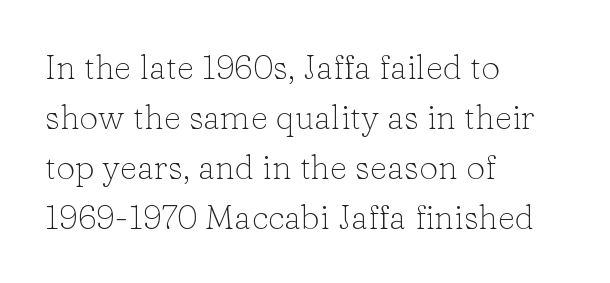
Designer's note — italics off, roman on. The line-height multiplier appears to be the usual default. Bold? No — there's no thickening of the strokes. You can tell from the footed stems that serif type was used. Short note: letters normally spaced. The lines in this sample share a left origin and differ only in where they stop.
